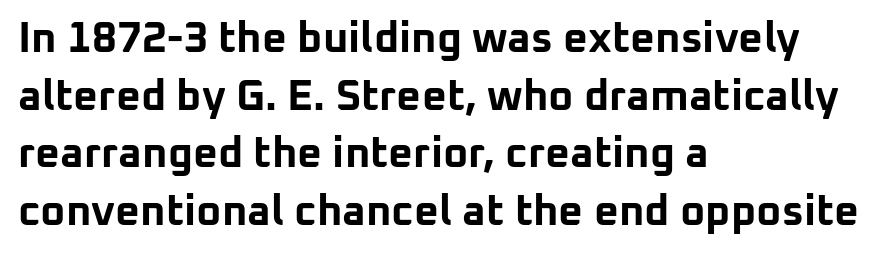
{"serif": "no", "italic": "no", "bold": "yes", "weight": "bold", "width": "normal", "stroke_contrast": "low", "x_height": "medium", "monospaced": "no", "underline": "no", "align": "left", "line_spacing": "normal", "line_spacing_ratio": 1.34, "letter_spacing": "normal", "letter_spacing_em": 0.0, "glyph_px": 43}
